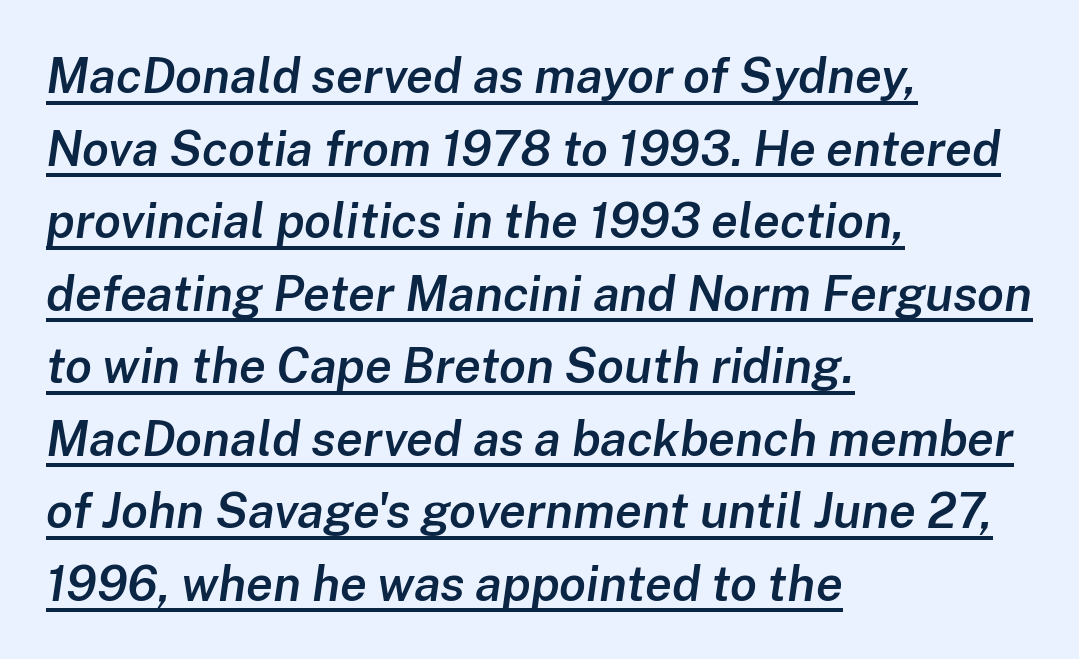
Q: Is the text bold? A: Semi-bold.
Q: Is the text italic (slanted)? A: Yes, it leans right by about 8 degrees.
Q: Is the text underlined? A: Yes.
Q: How is the paragraph aligned? A: Left-aligned.
Q: Is the spacing between letters normal or unusually wide? A: Normal.
Q: Is the spacing between lines tight, normal or loose? A: Normal.
Q: Width (condensed, normal, or wide)? A: Normal.
Q: Stroke contrast? A: Low.
Q: x-height? A: Medium.
Q: Monospaced? A: No.
